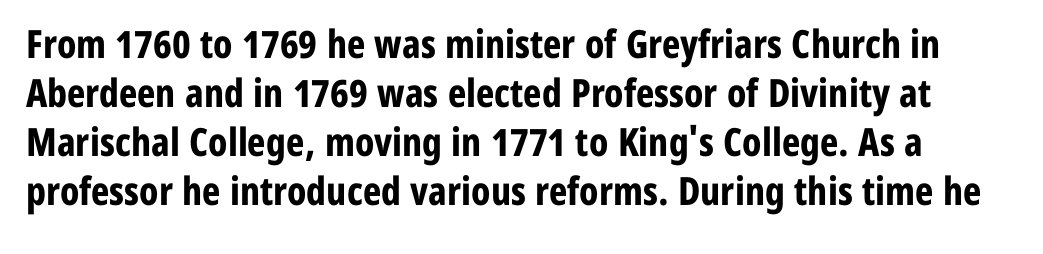
The image shows 39 px bold, condensed sans-serif type, upright; set normal line spacing (1.26x), normal letter spacing, not underlined; low stroke contrast and a medium x-height.
